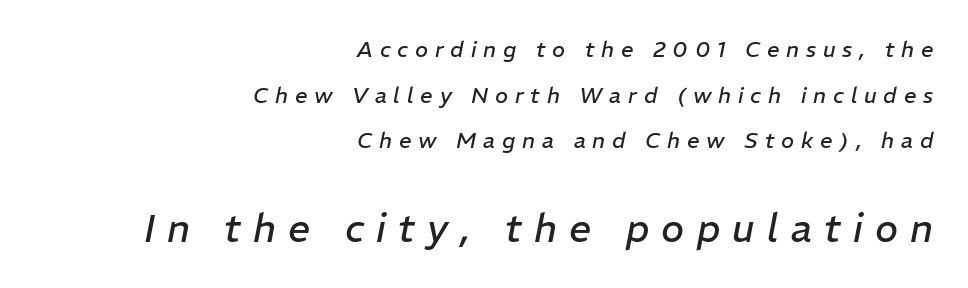
The image shows 39 px regular-weight type, italic (leaning right); set right-aligned, loose line spacing (2.07x), unusually wide letter spacing (+0.31 em), not underlined; the second (bottom) block is 1.77x larger; low stroke contrast and a medium x-height.
